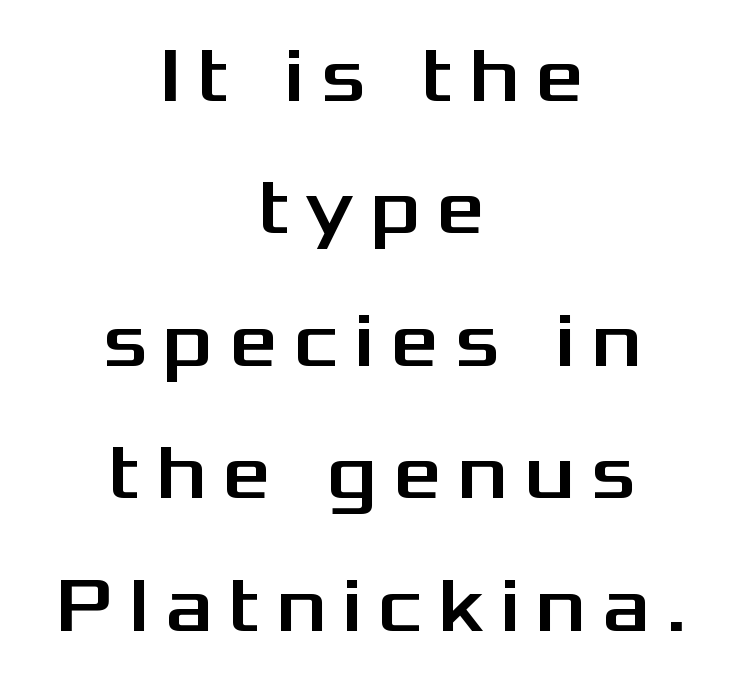
Q: Is the text italic (slanted)? A: No, it is upright.
Q: Is the typeface a serif or a sans-serif typeface? A: Sans-serif.
Q: Is the text underlined? A: No.
Q: How is the paragraph aligned? A: Centered.
Q: Is the spacing between letters normal or unusually wide? A: Unusually wide.
Q: Width (condensed, normal, or wide)? A: Wide.
Q: Stroke contrast? A: Medium.
Q: x-height? A: Medium.
Q: Monospaced? A: No.
